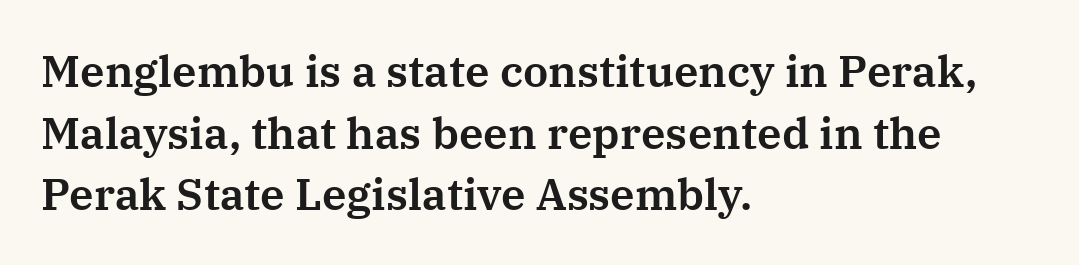
{"serif": "yes", "italic": "no", "width": "normal", "stroke_contrast": "medium", "x_height": "medium", "monospaced": "no", "underline": "no", "align": "left", "line_spacing": "normal", "line_spacing_ratio": 1.4, "letter_spacing": "normal", "letter_spacing_em": 0.0, "glyph_px": 44}
